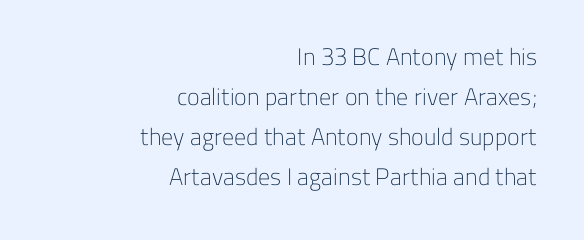
{"italic": "no", "bold": "no", "underline": "no", "align": "right", "line_spacing": "normal", "line_spacing_ratio": 1.67, "letter_spacing": "normal", "letter_spacing_em": 0.0, "glyph_px": 24}
